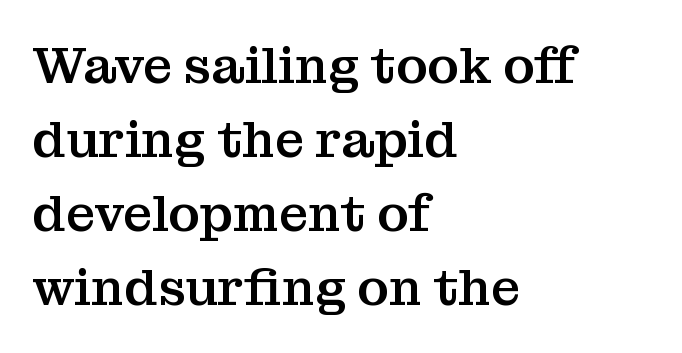
Q: Is the text italic (slanted)? A: No, it is upright.
Q: Is the typeface a serif or a sans-serif typeface? A: Serif.
Q: Is the text underlined? A: No.
Q: How is the paragraph aligned? A: Left-aligned.
Q: Is the spacing between letters normal or unusually wide? A: Normal.
Q: Is the spacing between lines tight, normal or loose? A: Normal.
Q: Width (condensed, normal, or wide)? A: Normal.
Q: Stroke contrast? A: Medium.
Q: x-height? A: Medium.
Q: Monospaced? A: No.
